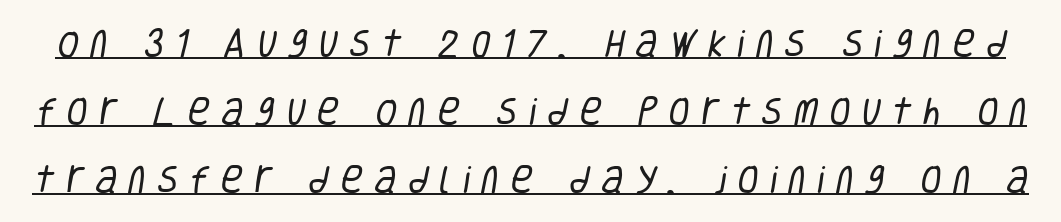
A great deal of white space separates one row of letters from the next. The designer went with a sans here, leaving each stem footless. Is the type heavy? It reads as light-to-regular instead. Observe the wide spacing: letters keep a clear distance from each other. A rule runs beneath these lines of type. Is this a fixed-width face? No — the glyphs have proportional, varying widths.
